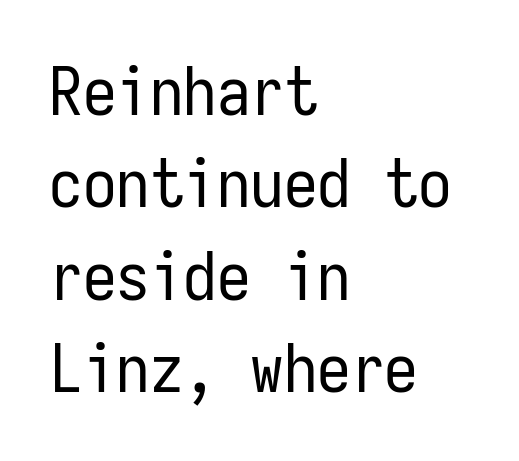
{"serif": "no", "italic": "no", "bold": "no", "weight": "regular", "width": "condensed", "stroke_contrast": "low", "x_height": "medium", "monospaced": "yes", "underline": "no", "align": "left", "line_spacing": "normal", "line_spacing_ratio": 1.38, "letter_spacing": "normal", "letter_spacing_em": 0.0, "glyph_px": 67}
